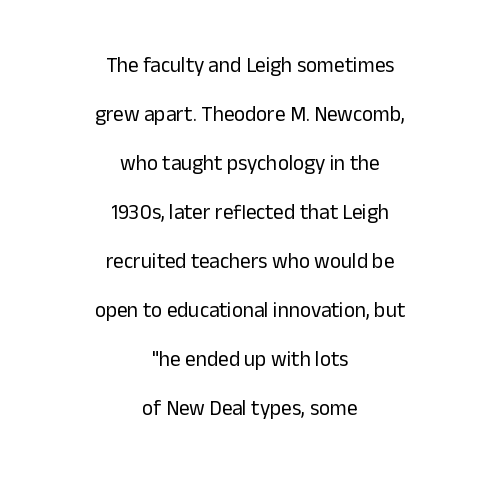
The image shows 21 px text type, upright; set centered, loose line spacing (2.33x), normal letter spacing, not underlined.
